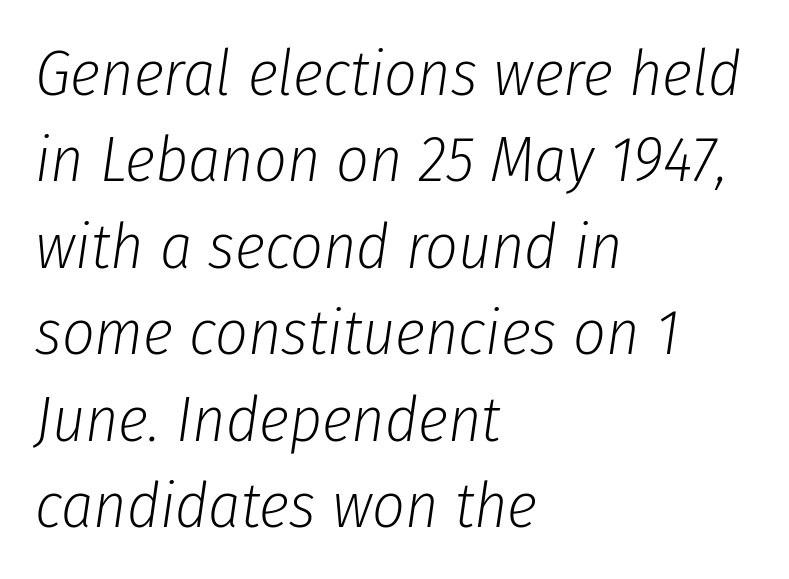
{"italic": "yes", "lean": "right", "slant_degrees": 8, "bold": "no", "weight": "light", "width": "condensed", "stroke_contrast": "low", "x_height": "medium", "monospaced": "no", "underline": "no", "align": "left", "line_spacing": "normal", "line_spacing_ratio": 1.35, "letter_spacing": "normal", "letter_spacing_em": 0.0, "glyph_px": 64}
